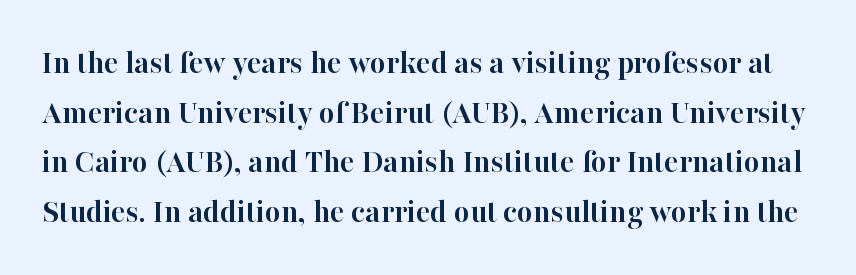
Q: Is the text bold? A: Yes.
Q: Is the text italic (slanted)? A: No, it is upright.
Q: Is the typeface a serif or a sans-serif typeface? A: Serif.
Q: Is the text underlined? A: No.
Q: Is the spacing between letters normal or unusually wide? A: Normal.
Q: Is the spacing between lines tight, normal or loose? A: Normal.
Q: Width (condensed, normal, or wide)? A: Normal.
Q: Stroke contrast? A: High.
Q: x-height? A: Medium.
Q: Monospaced? A: No.
